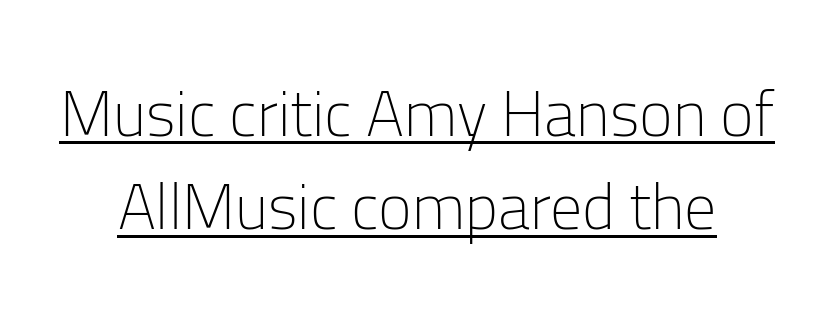
The image shows 64 px light sans-serif type, upright; set normal line spacing (1.46x), normal letter spacing, underlined; low stroke contrast and a medium x-height.
